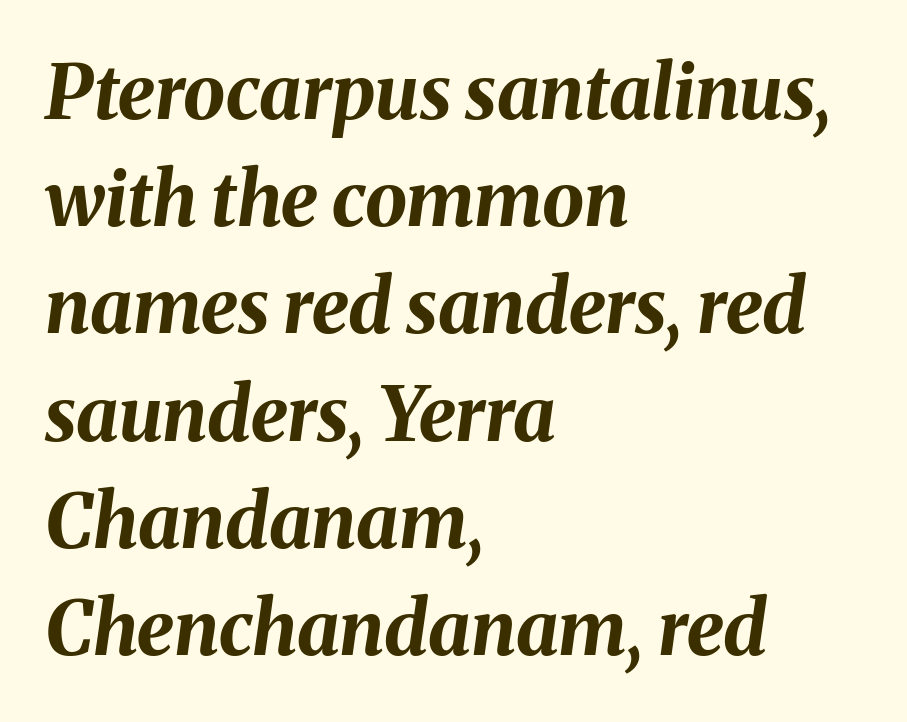
{"italic": "yes", "lean": "right", "slant_degrees": 8, "bold": "yes", "weight": "bold", "width": "normal", "stroke_contrast": "medium", "x_height": "medium", "monospaced": "no", "underline": "no", "align": "left", "line_spacing": "normal", "line_spacing_ratio": 1.43, "letter_spacing": "normal", "letter_spacing_em": 0.0, "glyph_px": 75}
